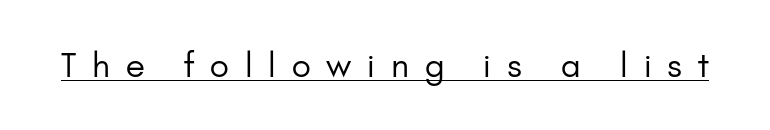
The strokes carry an ordinary text weight at most. Italic? Not at all — the glyphs are vertical. You could not count columns in this text — the font is proportionally spaced. Short note: letters widely spaced. Letterform terminals end flat and unadorned throughout the passage.
